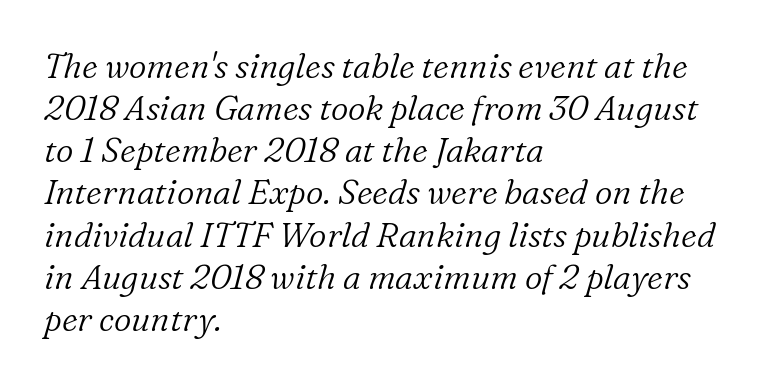
Q: Is the text bold? A: No.
Q: Is the text italic (slanted)? A: Yes, it leans right by about 16 degrees.
Q: Is the typeface a serif or a sans-serif typeface? A: Serif.
Q: Is the text underlined? A: No.
Q: How is the paragraph aligned? A: Left-aligned.
Q: Is the spacing between letters normal or unusually wide? A: Normal.
Q: Width (condensed, normal, or wide)? A: Normal.
Q: Stroke contrast? A: Low.
Q: x-height? A: Medium.
Q: Monospaced? A: No.
